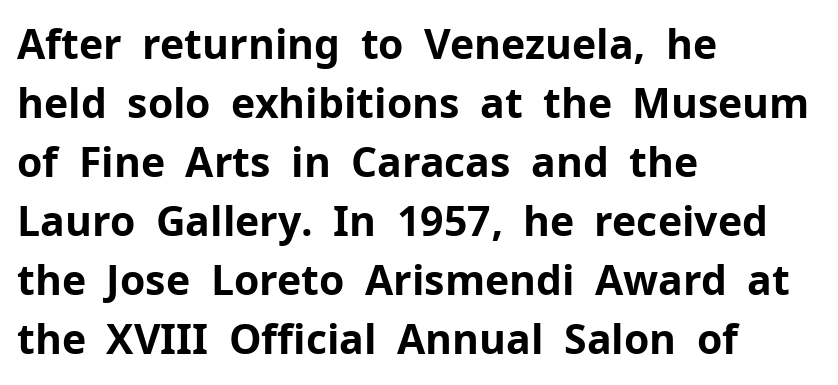
{"serif": "no", "italic": "no", "bold": "yes", "weight": "bold", "width": "normal", "stroke_contrast": "low", "x_height": "medium", "monospaced": "no", "underline": "no", "align": "left", "line_spacing": "normal", "line_spacing_ratio": 1.44, "letter_spacing": "normal", "letter_spacing_em": 0.0, "glyph_px": 41}
